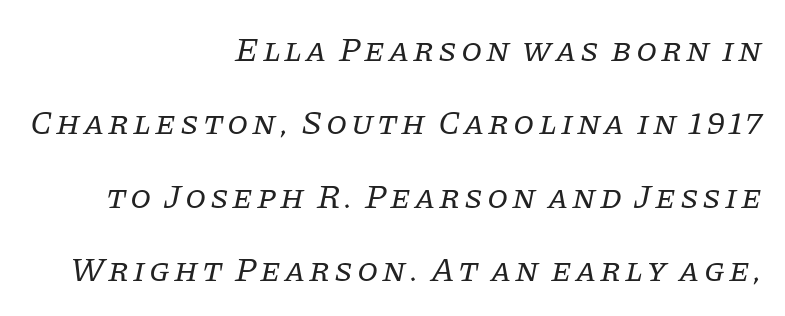
The image shows 34 px regular-weight serif type, italic (leaning right); set right-aligned, loose line spacing (2.16x), not underlined; low stroke contrast and a large x-height.
